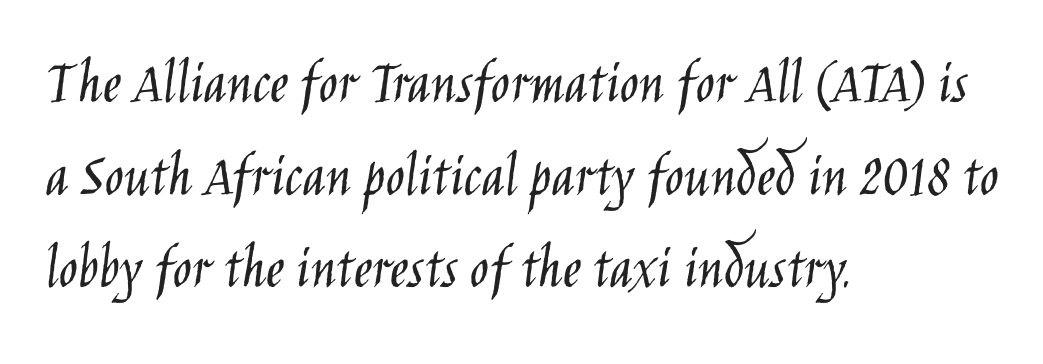
{"serif": "no", "bold": "no", "weight": "light", "width": "condensed", "stroke_contrast": "low", "x_height": "large", "monospaced": "no", "underline": "no", "align": "left", "line_spacing": "normal", "line_spacing_ratio": 1.47, "letter_spacing": "normal", "letter_spacing_em": 0.0, "glyph_px": 63}
